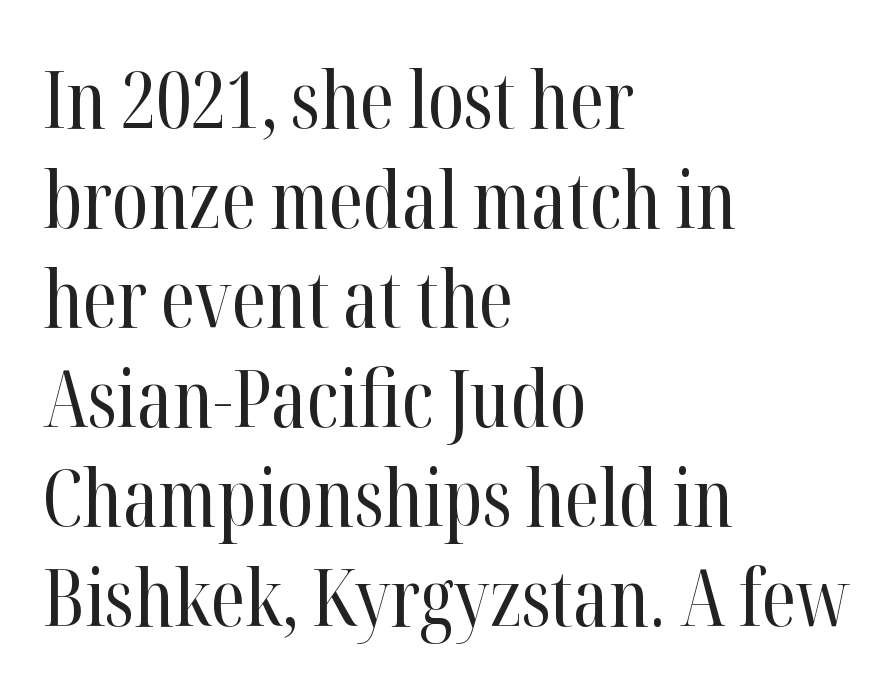
{"serif": "yes", "italic": "no", "bold": "no", "weight": "regular", "width": "condensed", "stroke_contrast": "high", "x_height": "medium", "monospaced": "no", "underline": "no", "align": "left", "line_spacing": "normal", "line_spacing_ratio": 1.26, "letter_spacing": "normal", "letter_spacing_em": 0.0, "glyph_px": 79}
